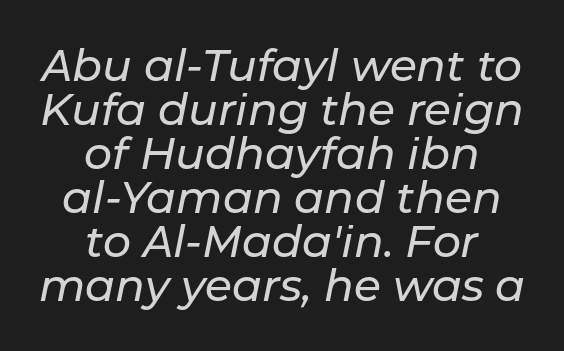
The image shows 44 px text type, italic (leaning right); set centered, tight line spacing (1.0x), normal letter spacing, not underlined; low stroke contrast and a medium x-height.
